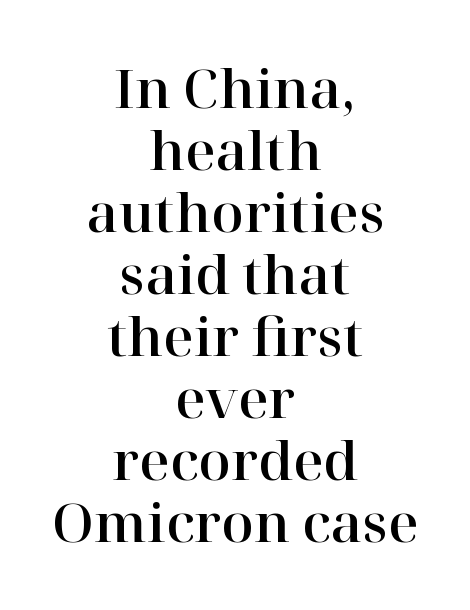
{"serif": "yes", "italic": "no", "width": "normal", "stroke_contrast": "high", "x_height": "medium", "monospaced": "no", "underline": "no", "align": "center", "line_spacing_ratio": 1.17, "letter_spacing": "normal", "letter_spacing_em": 0.0, "glyph_px": 53}
